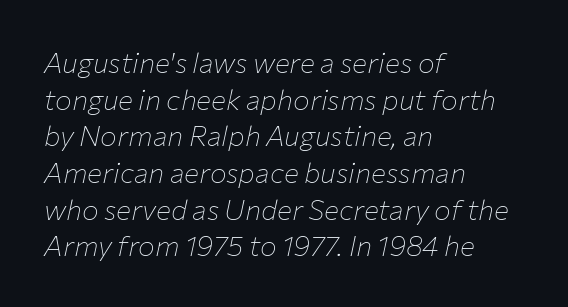
Do the characters align in a grid? No, the font is proportional. The foot of each line stays bare and open. The typography opts for an oblique posture over an upright one. Horizontal bands of white between lines are of average thickness. The font sits on the lighter half of the weight spectrum, regular included. These lines stack with their left ends in a neat column.
